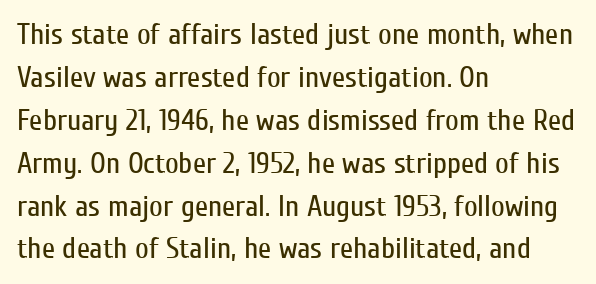
A typesetter would call this proportional, since set widths differ per character. Every stem runs plumb, perpendicular to the baseline. No word sits above an underline. Notice how the passage keeps a crisp vertical edge on the left only.
